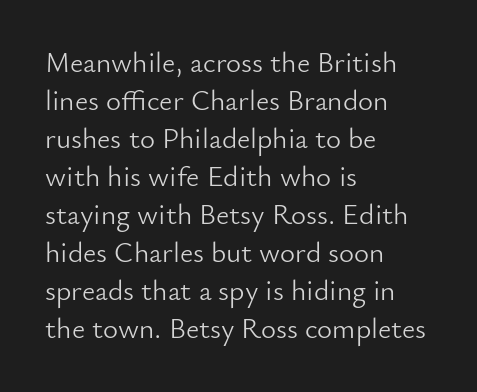
{"serif": "no", "italic": "no", "bold": "no", "weight": "light", "width": "normal", "stroke_contrast": "low", "x_height": "small", "monospaced": "no", "underline": "no", "align": "left", "line_spacing": "normal", "line_spacing_ratio": 1.31, "letter_spacing": "normal", "letter_spacing_em": 0.0, "glyph_px": 29}
